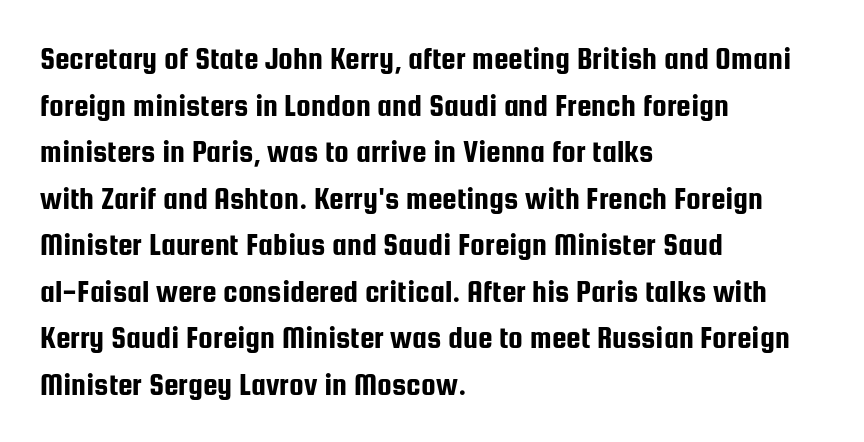
{"serif": "no", "italic": "no", "width": "condensed", "stroke_contrast": "low", "x_height": "medium", "monospaced": "no", "underline": "no", "align": "left", "line_spacing": "normal", "line_spacing_ratio": 1.41, "letter_spacing": "normal", "letter_spacing_em": 0.0, "glyph_px": 33}
